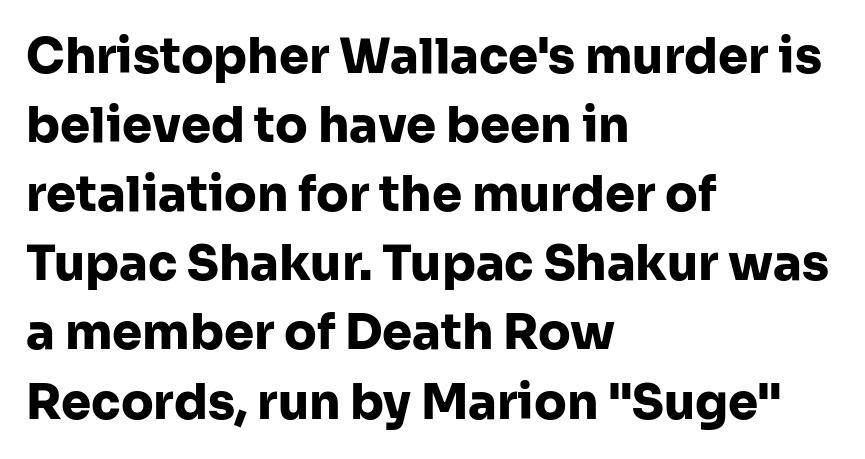
Strong, thick strokes mark this as bold type. Horizontally, the lines are justified to the leading edge only. Note the varied advance widths — an 'i' is clearly narrower than an 'm'. Standard letterfit; no display-style spreading of the glyphs. The line-height multiplier appears to be the usual default.
